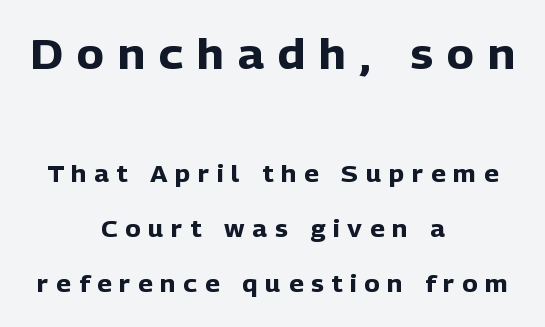
The image shows 41 px heavy sans-serif type, upright; set centered, loose line spacing (2.38x), unusually wide letter spacing (+0.34 em), not underlined; the first (top) block is 1.78x larger; low stroke contrast and a medium x-height.
